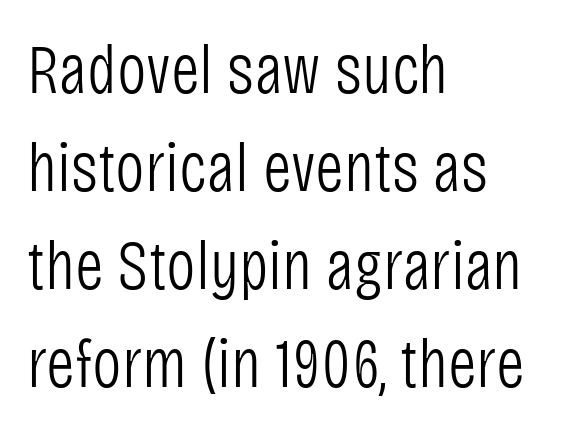
Q: Is the text bold? A: No.
Q: Is the text italic (slanted)? A: No, it is upright.
Q: Is the typeface a serif or a sans-serif typeface? A: Sans-serif.
Q: Is the text underlined? A: No.
Q: How is the paragraph aligned? A: Left-aligned.
Q: Is the spacing between letters normal or unusually wide? A: Normal.
Q: Is the spacing between lines tight, normal or loose? A: Normal.
Q: Width (condensed, normal, or wide)? A: Condensed.
Q: Stroke contrast? A: Low.
Q: x-height? A: Large.
Q: Monospaced? A: No.
